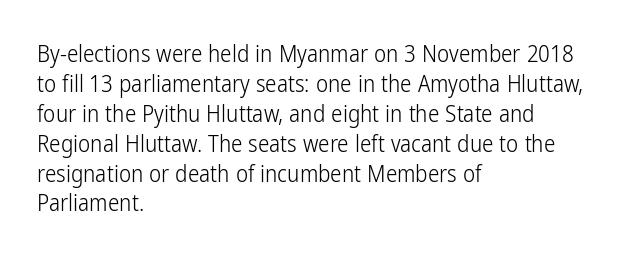
The image shows 23 px text type, upright; set left-aligned, normal line spacing (1.3x), normal letter spacing, not underlined.
